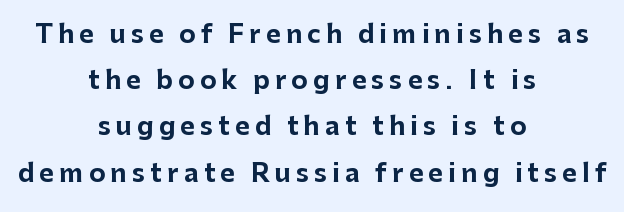
The image shows 25 px bold type, upright; set centered, line spacing 1.85x, unusually wide letter spacing (+0.21 em), not underlined.
